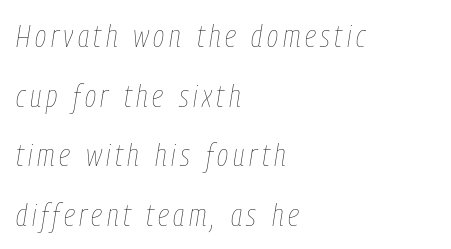
{"italic": "yes", "lean": "right", "slant_degrees": 9, "bold": "no", "weight": "thin", "width": "condensed", "stroke_contrast": "low", "x_height": "medium", "monospaced": "no", "underline": "no", "align": "left", "line_spacing": "loose", "line_spacing_ratio": 1.92, "glyph_px": 31}
